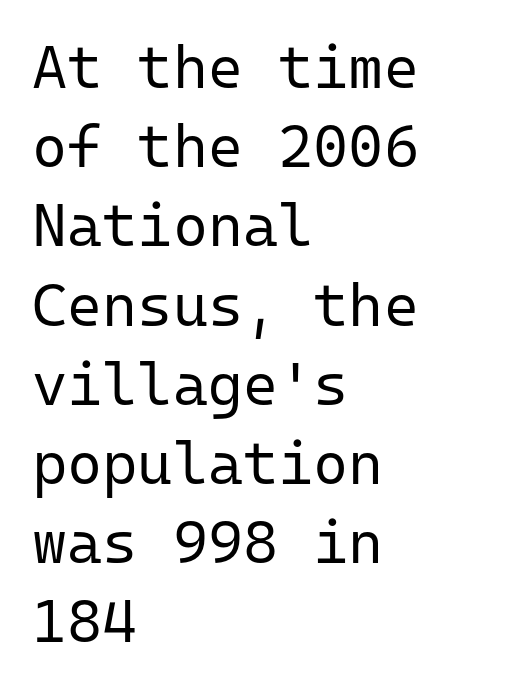
Q: Is the text bold? A: No.
Q: Is the text italic (slanted)? A: No, it is upright.
Q: Is the typeface a serif or a sans-serif typeface? A: Sans-serif.
Q: Is the text underlined? A: No.
Q: How is the paragraph aligned? A: Left-aligned.
Q: Is the spacing between letters normal or unusually wide? A: Normal.
Q: Is the spacing between lines tight, normal or loose? A: Normal.
Q: Width (condensed, normal, or wide)? A: Normal.
Q: Stroke contrast? A: Low.
Q: x-height? A: Medium.
Q: Monospaced? A: Yes.
